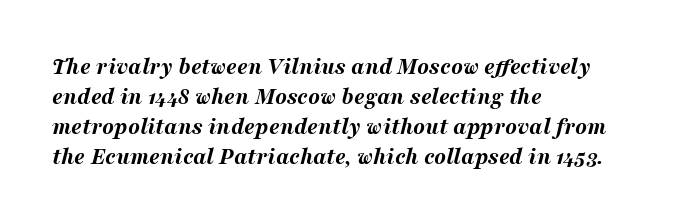
The image shows 24 px bold type, italic (leaning right); set left-aligned, normal line spacing (1.25x), normal letter spacing, not underlined.
